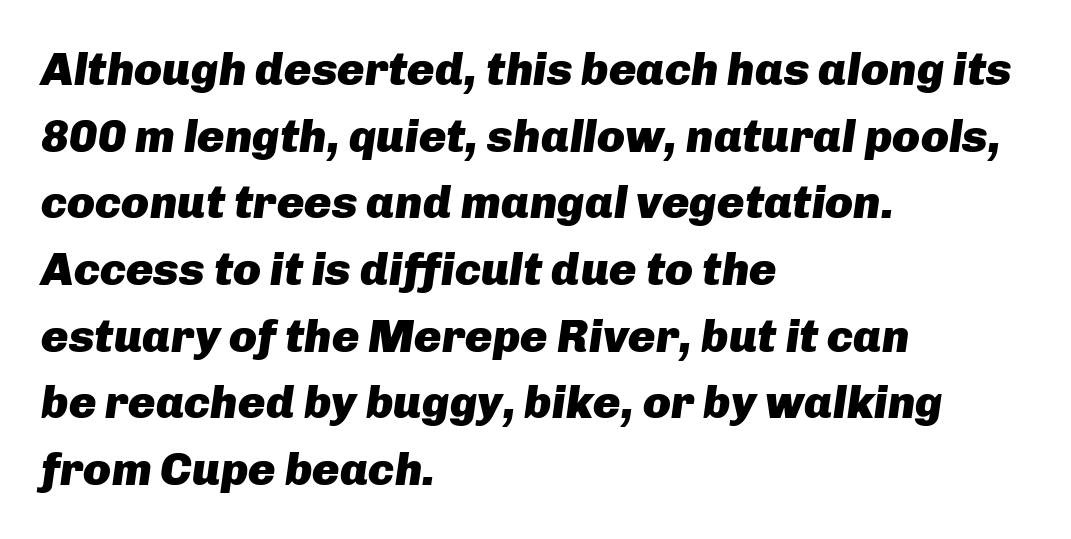
{"italic": "yes", "lean": "right", "slant_degrees": 8, "bold": "yes", "weight": "heavy", "width": "normal", "stroke_contrast": "low", "x_height": "medium", "monospaced": "no", "underline": "no", "align": "left", "line_spacing": "normal", "line_spacing_ratio": 1.45, "letter_spacing": "normal", "letter_spacing_em": 0.0, "glyph_px": 46}
